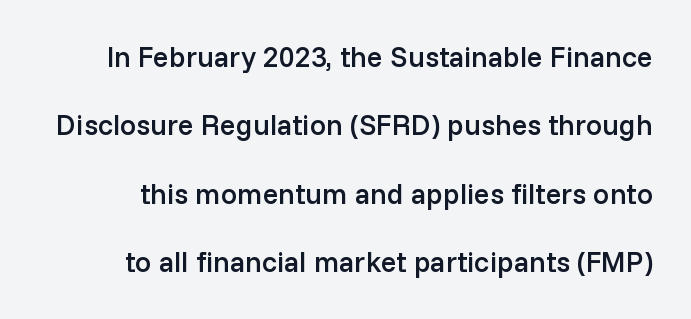
Typesetter's note: demi weight, one step under bold. Looks like regular typesetting: each glyph gets only the width it needs. Vertically, the passage feels expansive, rows floating well apart. In terms of letterform style, serifs are entirely absent. Honestly, there is no underline to notice here at all.
